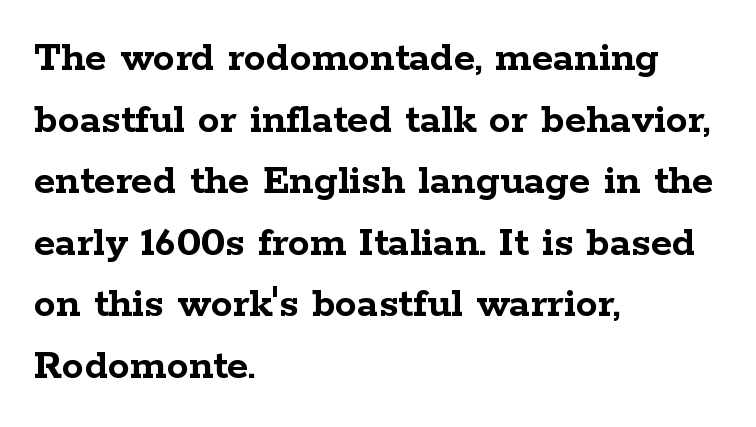
The image shows 44 px semibold, wide serif type, upright; set left-aligned, normal line spacing (1.4x), normal letter spacing, not underlined; low stroke contrast and a medium x-height.
